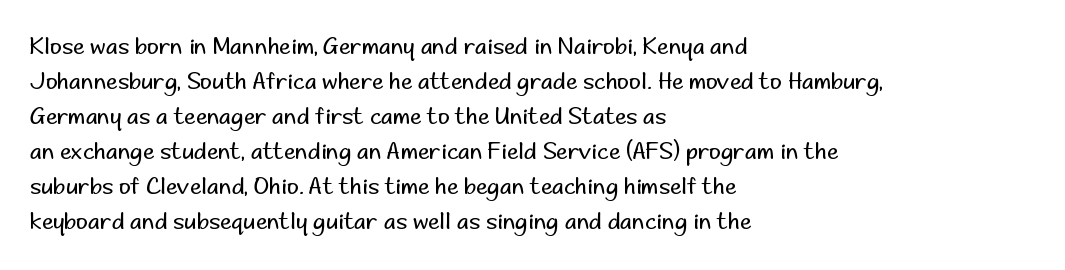
Weight: not bold — regular or lighter. The typesetter chose a ragged-right arrangement here. Each new line begins a customary step beneath the previous one. You could call the tracking neutral — neither tight nor loose. Only glyphs here, with clear space below each row. You can tell it's not italic because the verticals are truly vertical.
